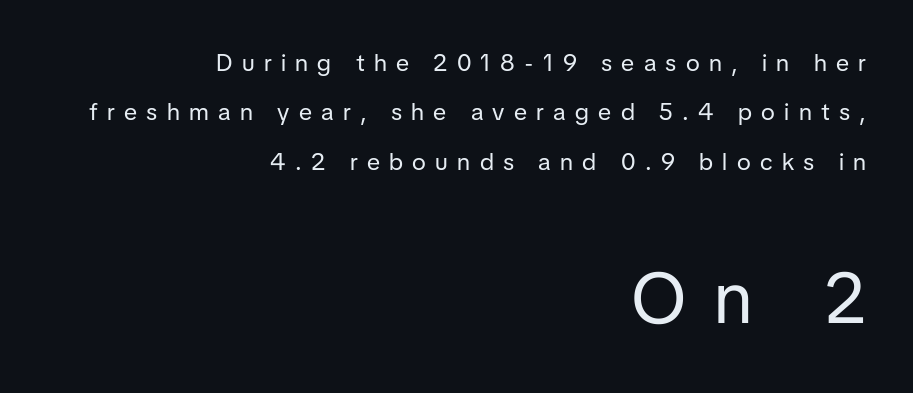
{"serif": "no", "italic": "no", "bold": "no", "weight": "regular", "width": "normal", "stroke_contrast": "low", "x_height": "medium", "monospaced": "no", "underline": "no", "align": "right", "line_spacing": "loose", "line_spacing_ratio": 2.06, "letter_spacing": "wide", "letter_spacing_em": 0.39, "larger_block": "second", "size_ratio": 2.96, "glyph_px": 71}
